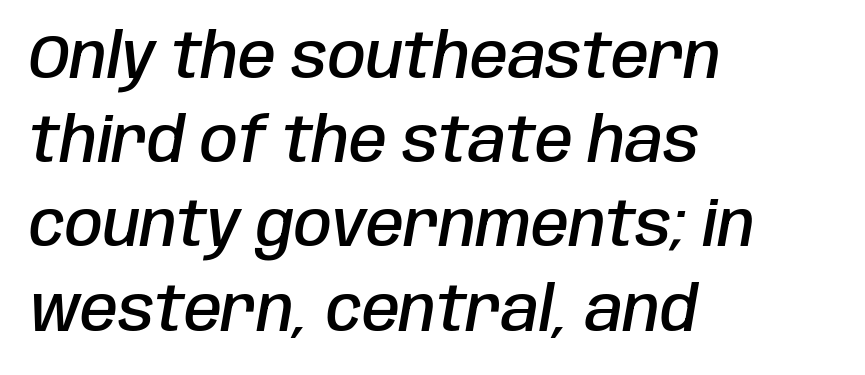
{"italic": "yes", "lean": "right", "slant_degrees": 10, "bold": "semi", "weight": "semibold", "width": "condensed", "stroke_contrast": "low", "x_height": "large", "monospaced": "no", "underline": "no", "align": "left", "line_spacing": "normal", "line_spacing_ratio": 1.38, "letter_spacing": "normal", "letter_spacing_em": 0.0, "glyph_px": 61}
